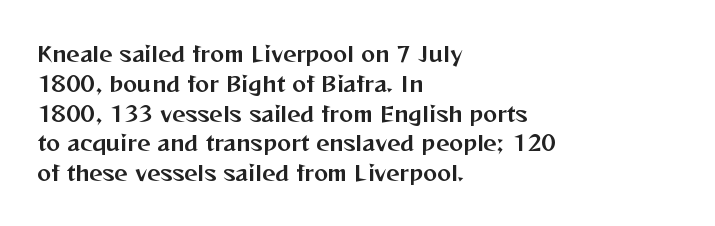
Q: Is the text italic (slanted)? A: No, it is upright.
Q: Is the text underlined? A: No.
Q: How is the paragraph aligned? A: Left-aligned.
Q: Is the spacing between letters normal or unusually wide? A: Normal.
Q: Is the spacing between lines tight, normal or loose? A: Normal.
